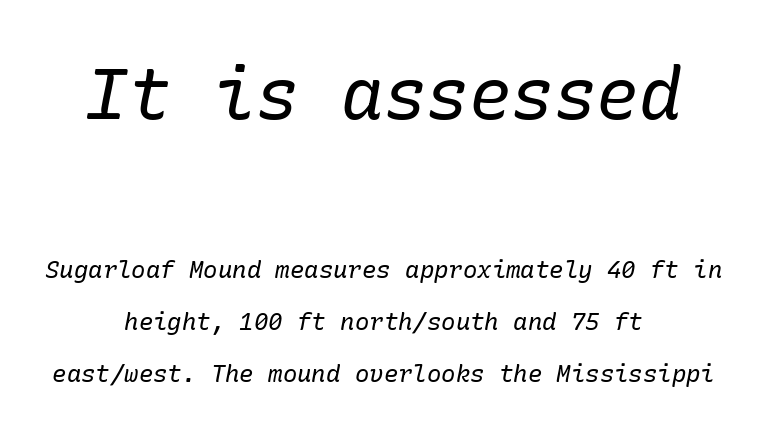
{"italic": "yes", "lean": "right", "slant_degrees": 10, "bold": "no", "weight": "regular", "width": "normal", "stroke_contrast": "low", "x_height": "medium", "underline": "no", "align": "center", "line_spacing": "loose", "line_spacing_ratio": 2.18, "letter_spacing": "normal", "letter_spacing_em": 0.0, "larger_block": "first", "size_ratio": 2.96, "glyph_px": 71}
